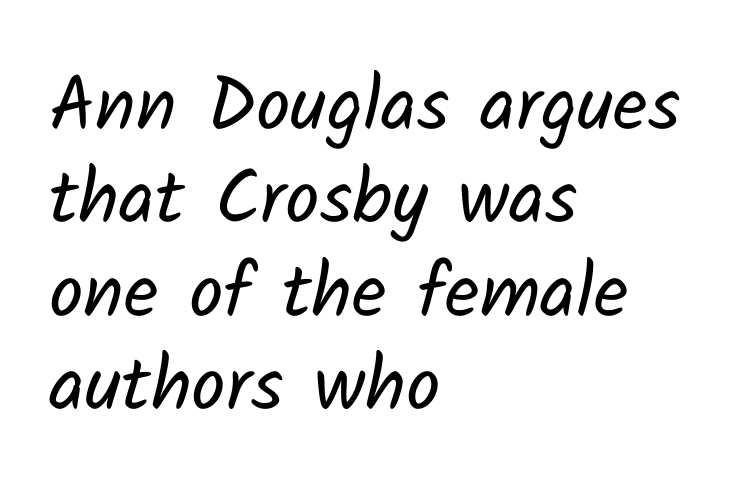
Q: Is the text bold? A: No.
Q: Is the typeface a serif or a sans-serif typeface? A: Sans-serif.
Q: Is the text underlined? A: No.
Q: How is the paragraph aligned? A: Left-aligned.
Q: Is the spacing between letters normal or unusually wide? A: Normal.
Q: Width (condensed, normal, or wide)? A: Normal.
Q: Stroke contrast? A: Low.
Q: x-height? A: Medium.
Q: Monospaced? A: No.
